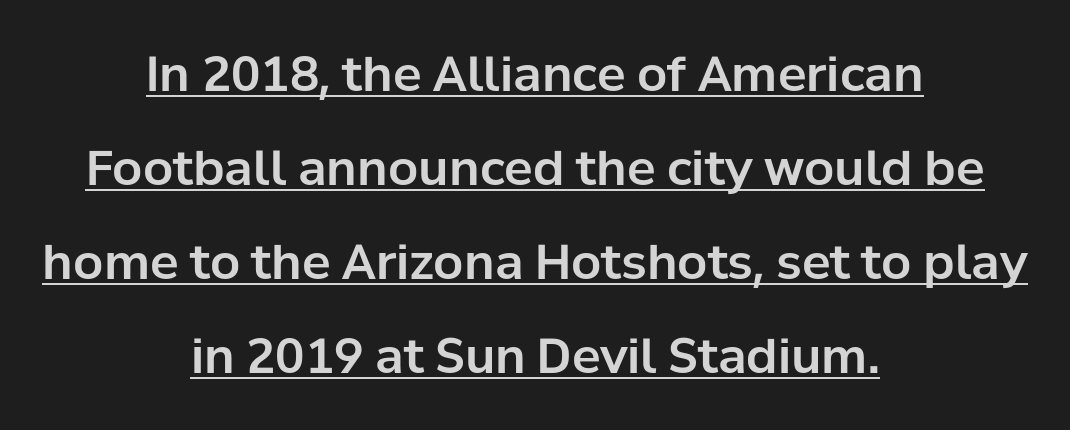
Q: Is the text italic (slanted)? A: No, it is upright.
Q: Is the typeface a serif or a sans-serif typeface? A: Sans-serif.
Q: Is the text underlined? A: Yes.
Q: How is the paragraph aligned? A: Centered.
Q: Is the spacing between letters normal or unusually wide? A: Normal.
Q: Is the spacing between lines tight, normal or loose? A: Loose.
Q: Width (condensed, normal, or wide)? A: Normal.
Q: Stroke contrast? A: Low.
Q: x-height? A: Medium.
Q: Monospaced? A: No.
